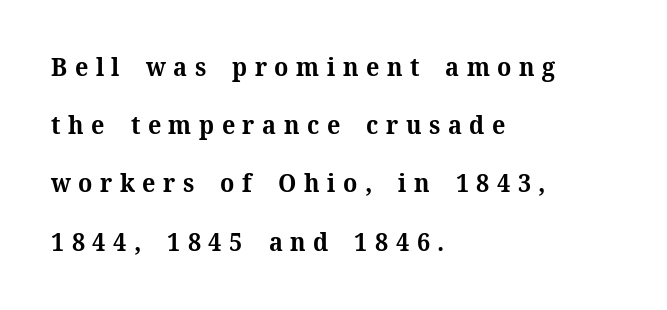
Honestly, the rows look like they've been pulled way apart. Descenders are the only things crossing below the line. The lines in this sample share a left origin and differ only in where they stop. Each glyph is drawn with heavy, bold strokes. Honestly, the letter spacing is so wide it's the main thing you notice.
